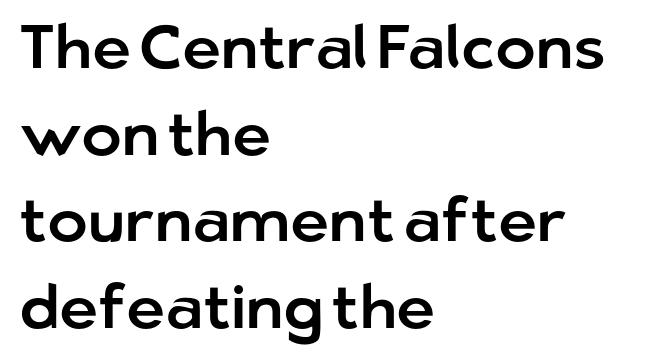
{"serif": "no", "italic": "no", "width": "normal", "stroke_contrast": "low", "x_height": "medium", "monospaced": "no", "underline": "no", "align": "left", "line_spacing": "normal", "line_spacing_ratio": 1.42, "letter_spacing": "normal", "letter_spacing_em": 0.0, "glyph_px": 61}
